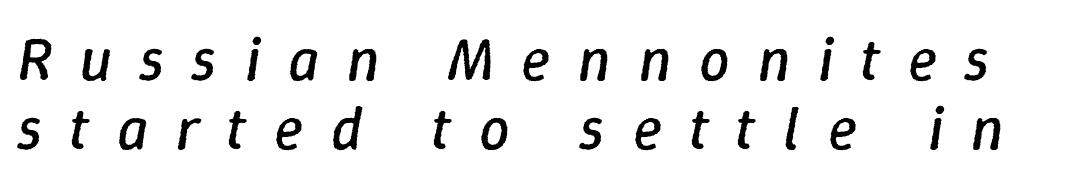
{"italic": "yes", "lean": "right", "slant_degrees": 9, "bold": "no", "weight": "regular", "width": "normal", "stroke_contrast": "low", "x_height": "medium", "monospaced": "no", "underline": "no", "line_spacing": "tight", "line_spacing_ratio": 1.13, "letter_spacing": "wide", "letter_spacing_em": 0.45, "glyph_px": 61}
